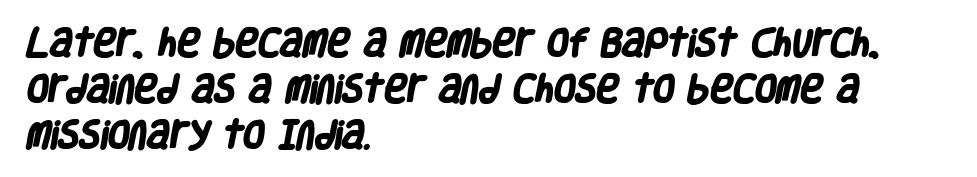
The image shows 31 px heavy, condensed sans-serif type; set left-aligned, normal line spacing (1.49x), normal letter spacing, not underlined; low stroke contrast and a large x-height.
